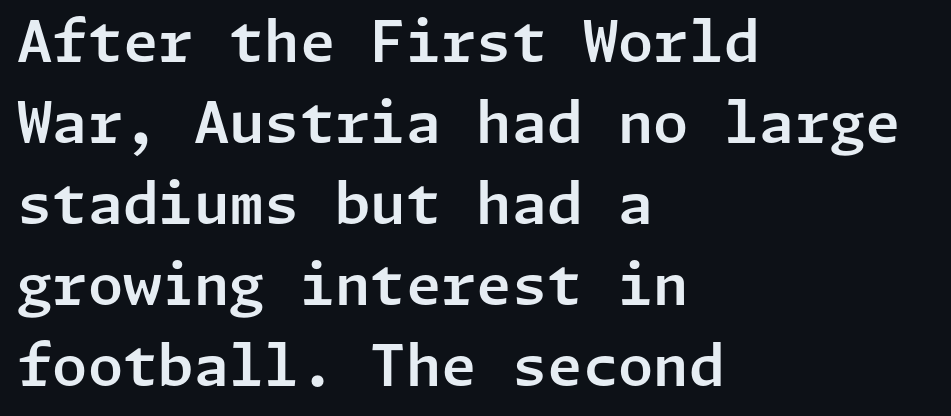
Q: Is the text italic (slanted)? A: No, it is upright.
Q: Is the typeface a serif or a sans-serif typeface? A: Sans-serif.
Q: Is the text underlined? A: No.
Q: How is the paragraph aligned? A: Left-aligned.
Q: Is the spacing between letters normal or unusually wide? A: Normal.
Q: Is the spacing between lines tight, normal or loose? A: Normal.
Q: Width (condensed, normal, or wide)? A: Normal.
Q: Stroke contrast? A: Low.
Q: x-height? A: Medium.
